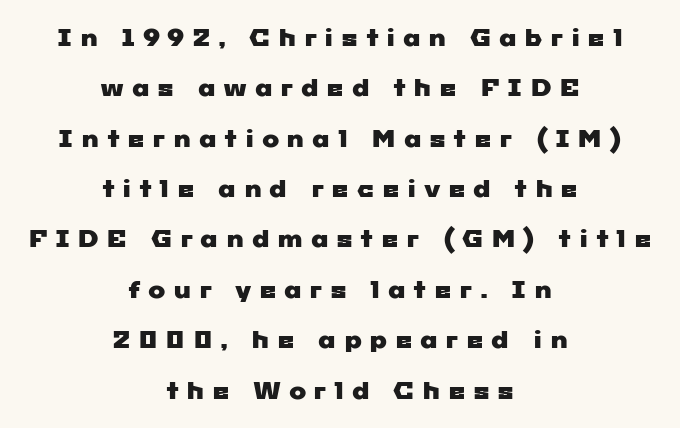
The words here are not underlined. Substantial extra tracking has been applied to these lines. Widely set lines give the paragraph a tall, airy silhouette. Alignment: centered.
